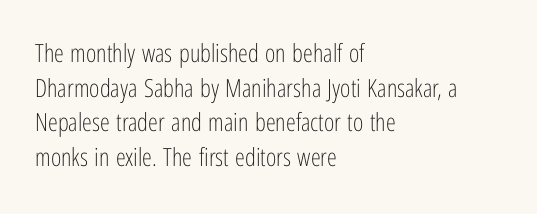
The image shows 25 px text type, upright; set left-aligned, normal line spacing (1.39x), normal letter spacing, not underlined.
